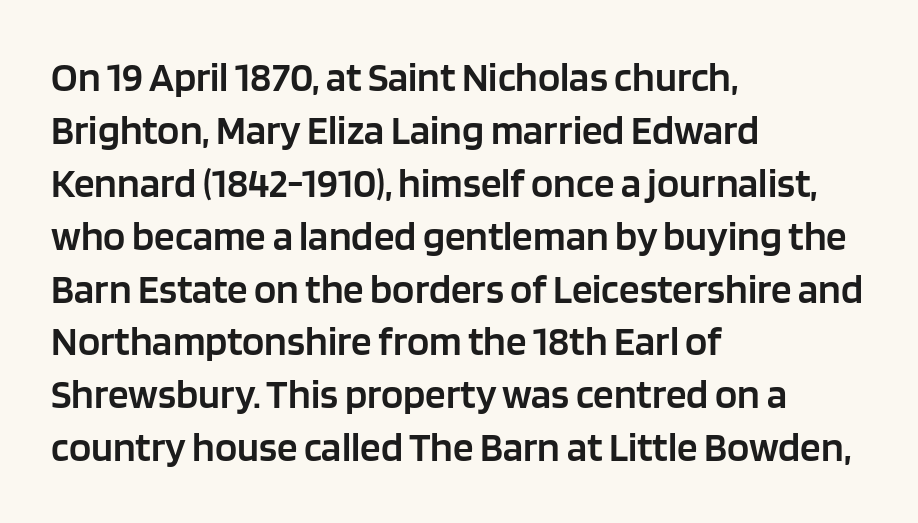
The image shows 41 px semibold sans-serif type, upright; set left-aligned, normal line spacing (1.29x), normal letter spacing, not underlined; low stroke contrast and a large x-height.
